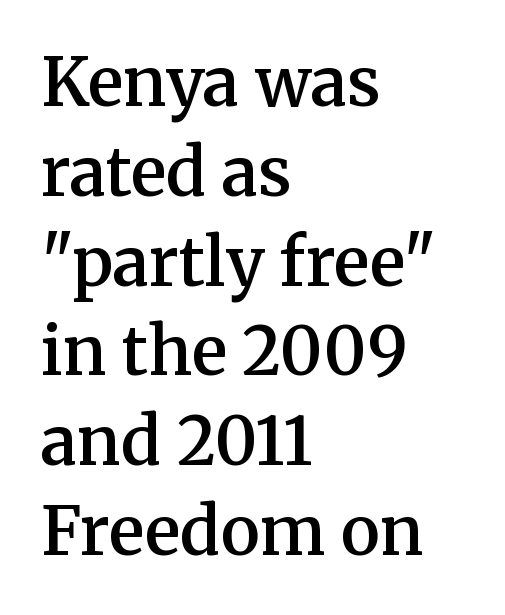
{"serif": "yes", "italic": "no", "bold": "semi", "weight": "semibold", "width": "normal", "stroke_contrast": "medium", "x_height": "medium", "monospaced": "no", "underline": "no", "align": "left", "line_spacing": "normal", "line_spacing_ratio": 1.36, "letter_spacing": "normal", "letter_spacing_em": 0.0, "glyph_px": 66}
